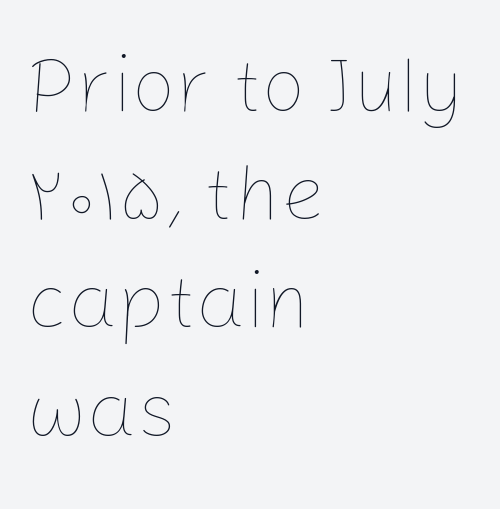
{"italic": "no", "bold": "no", "weight": "thin", "width": "normal", "stroke_contrast": "low", "x_height": "medium", "monospaced": "no", "underline": "no", "align": "left", "line_spacing": "normal", "line_spacing_ratio": 1.37, "letter_spacing": "normal", "letter_spacing_em": 0.0, "glyph_px": 79}
